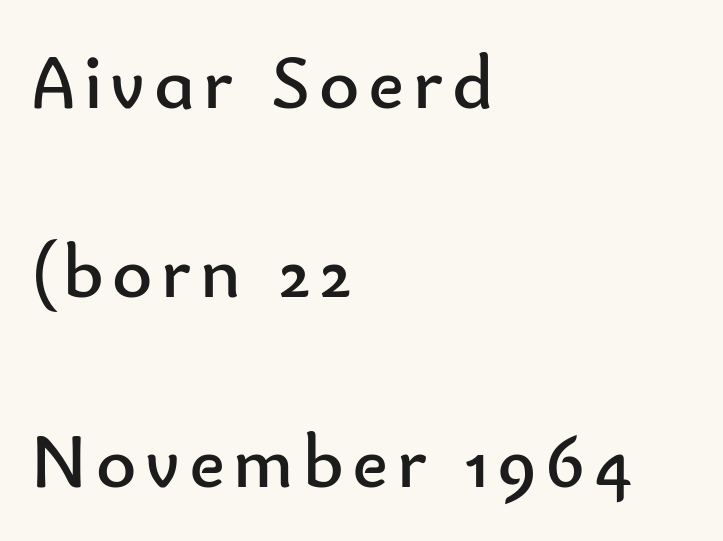
The image shows 77 px regular-weight sans-serif type, upright; set left-aligned, loose line spacing (2.46x), not underlined; low stroke contrast and a small x-height.
